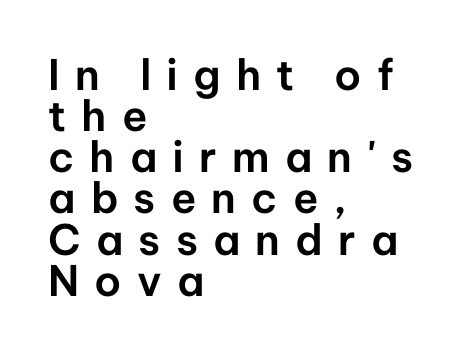
The image shows 42 px sans-serif type, upright; set left-aligned, tight line spacing (0.98x), unusually wide letter spacing (+0.36 em), not underlined; low stroke contrast and a medium x-height.
